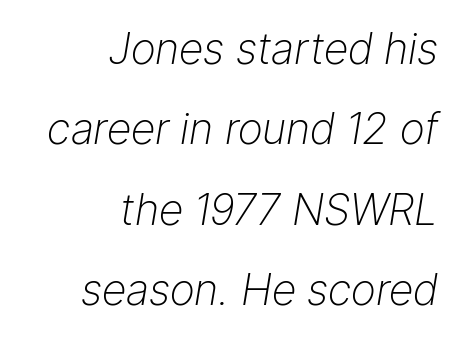
Q: Is the text bold? A: No.
Q: Is the text italic (slanted)? A: Yes, it leans right by about 9 degrees.
Q: Is the text underlined? A: No.
Q: How is the paragraph aligned? A: Right-aligned.
Q: Is the spacing between letters normal or unusually wide? A: Normal.
Q: Width (condensed, normal, or wide)? A: Normal.
Q: Stroke contrast? A: Low.
Q: x-height? A: Medium.
Q: Monospaced? A: No.
